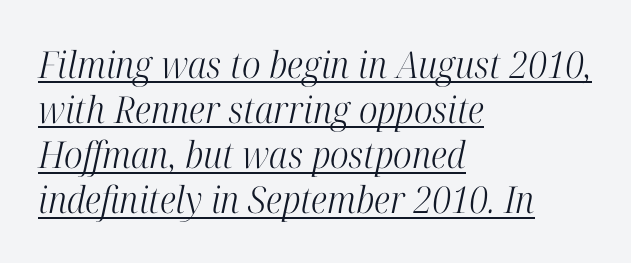
The image shows 37 px light, condensed serif type, italic (leaning right); set left-aligned, line spacing 1.22x, normal letter spacing, underlined; high stroke contrast and a medium x-height.
